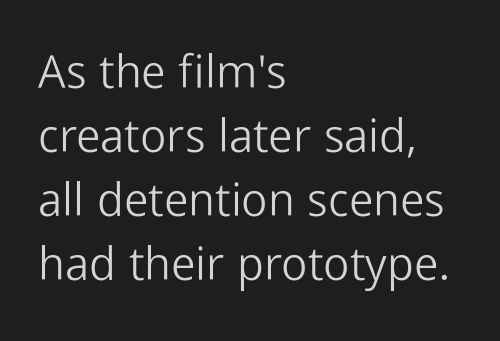
The image shows 46 px light sans-serif type, upright; set left-aligned, normal line spacing (1.39x), normal letter spacing, not underlined; low stroke contrast and a medium x-height.
